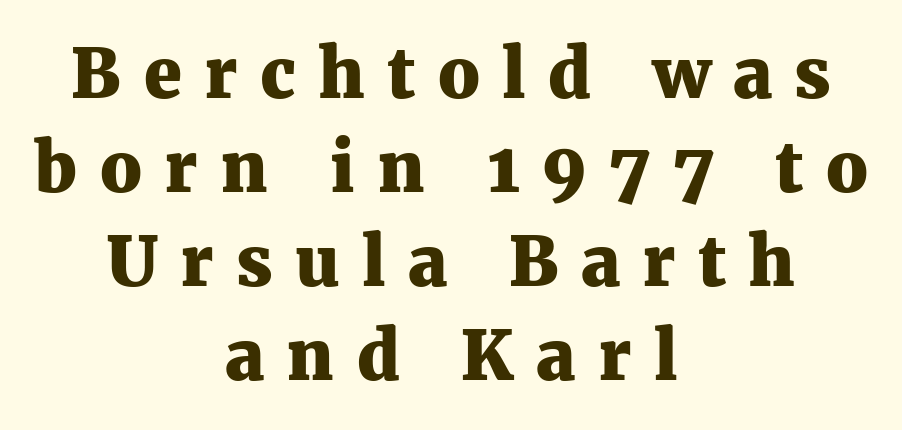
The image shows 68 px heavy serif type, upright; set centered, normal line spacing (1.38x), unusually wide letter spacing (+0.33 em), not underlined; medium stroke contrast and a medium x-height.
